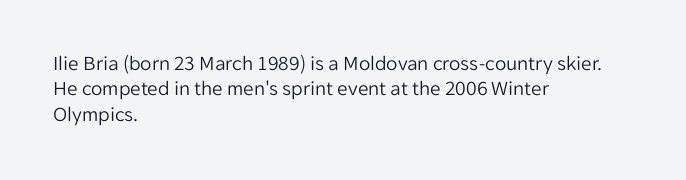
A bare baseline throughout the passage. Line beginnings align vertically; line endings do not. This sample uses plain, unmodified letter spacing. Posture: straight, roman, zero tilt. Is this a heavy cut? Hardly; it is regular or lighter.
